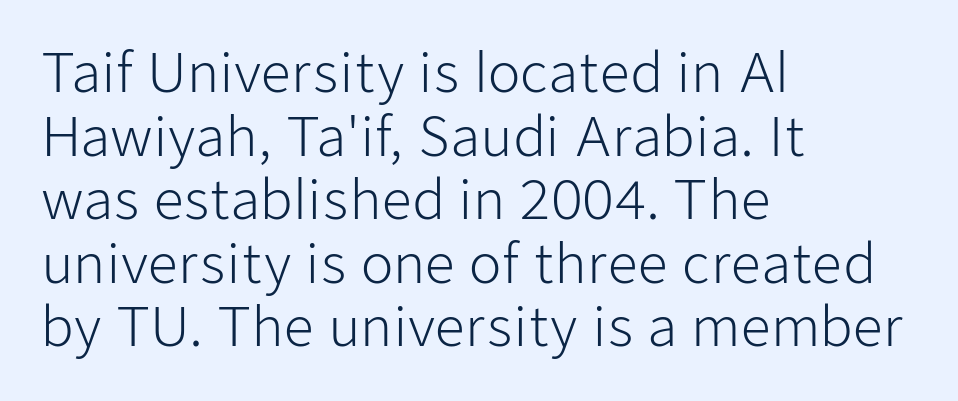
{"serif": "no", "italic": "no", "bold": "no", "weight": "light", "width": "normal", "stroke_contrast": "low", "x_height": "medium", "monospaced": "no", "underline": "no", "align": "left", "line_spacing_ratio": 1.2, "letter_spacing": "normal", "letter_spacing_em": 0.0, "glyph_px": 53}
